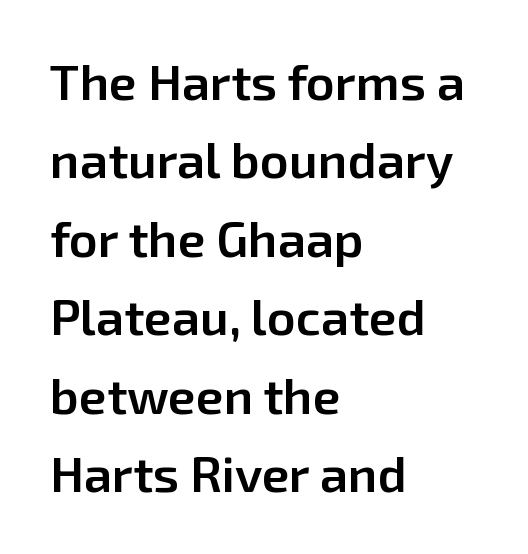
{"serif": "no", "italic": "no", "bold": "semi", "weight": "semibold", "width": "normal", "stroke_contrast": "low", "x_height": "medium", "monospaced": "no", "underline": "no", "align": "left", "line_spacing": "normal", "line_spacing_ratio": 1.57, "letter_spacing": "normal", "letter_spacing_em": 0.0, "glyph_px": 50}
